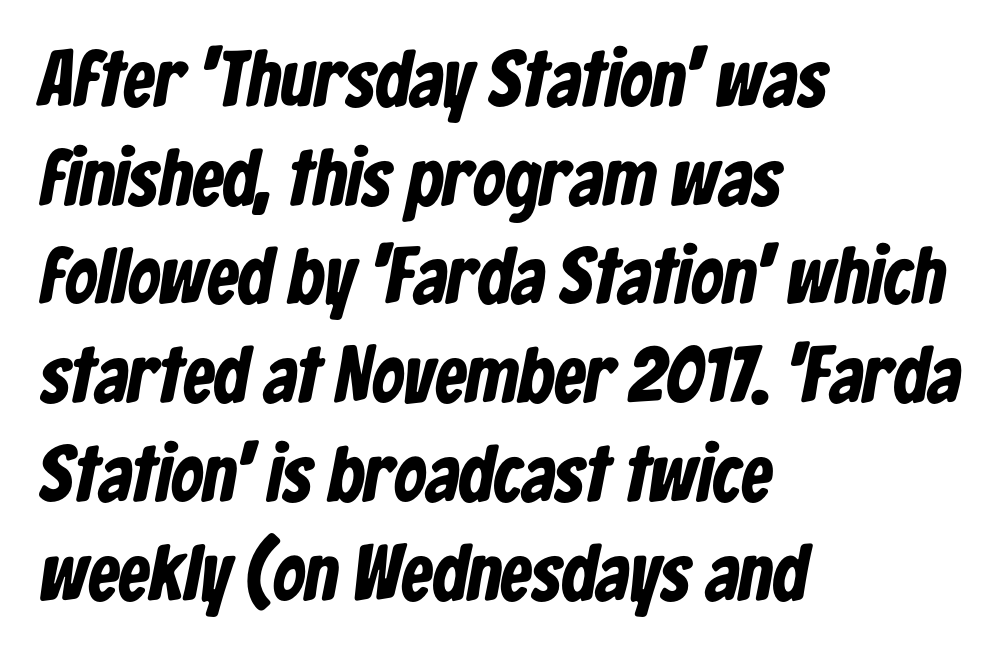
{"serif": "no", "bold": "yes", "weight": "bold", "width": "condensed", "stroke_contrast": "low", "x_height": "medium", "monospaced": "no", "underline": "no", "align": "left", "line_spacing": "normal", "line_spacing_ratio": 1.25, "letter_spacing": "normal", "letter_spacing_em": 0.0, "glyph_px": 79}
